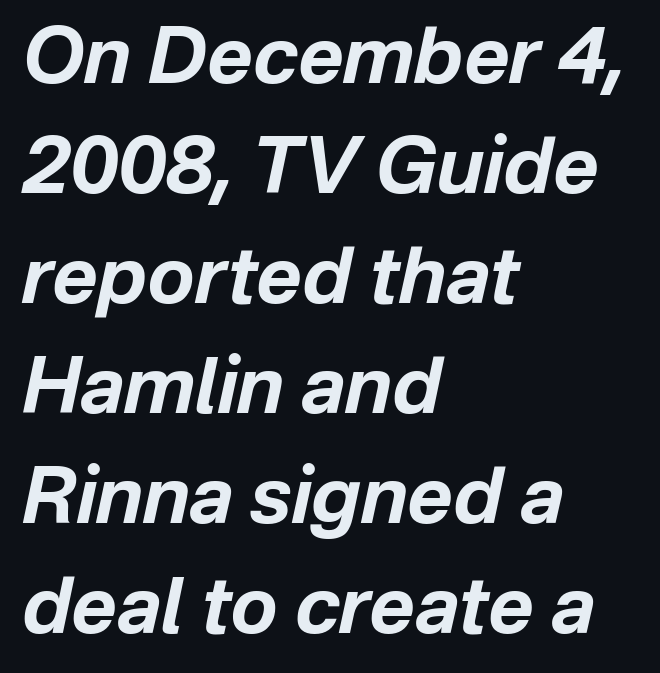
The typography opts for an oblique posture over an upright one. Standard letterfit; no display-style spreading of the glyphs. Lines of text with bare space underneath. How heavy is the stroke? Heavy — this is a bold. The space between consecutive lines is moderate. Note the varied advance widths — an 'i' is clearly narrower than an 'm'.
